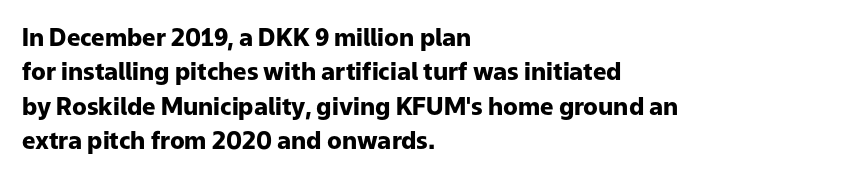
Q: Is the text bold? A: Yes.
Q: Is the text italic (slanted)? A: No, it is upright.
Q: Is the text underlined? A: No.
Q: How is the paragraph aligned? A: Left-aligned.
Q: Is the spacing between letters normal or unusually wide? A: Normal.
Q: Is the spacing between lines tight, normal or loose? A: Normal.
